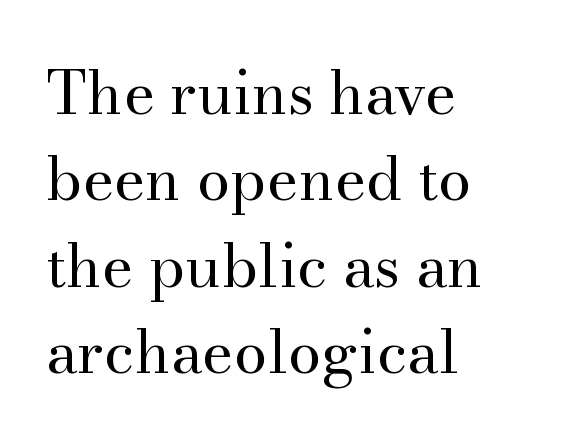
Q: Is the text bold? A: No.
Q: Is the text italic (slanted)? A: No, it is upright.
Q: Is the typeface a serif or a sans-serif typeface? A: Serif.
Q: Is the text underlined? A: No.
Q: How is the paragraph aligned? A: Left-aligned.
Q: Is the spacing between letters normal or unusually wide? A: Normal.
Q: Is the spacing between lines tight, normal or loose? A: Normal.
Q: Width (condensed, normal, or wide)? A: Normal.
Q: Stroke contrast? A: Medium.
Q: x-height? A: Small.
Q: Monospaced? A: No.
